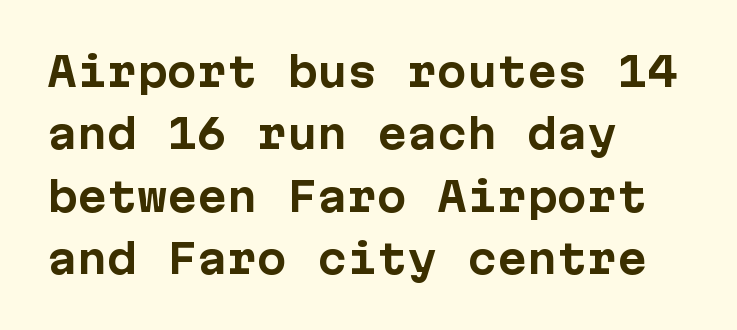
{"serif": "no", "italic": "no", "bold": "yes", "weight": "bold", "width": "normal", "stroke_contrast": "low", "x_height": "medium", "underline": "no", "align": "left", "line_spacing": "normal", "line_spacing_ratio": 1.56, "letter_spacing": "normal", "letter_spacing_em": 0.0, "glyph_px": 40}
